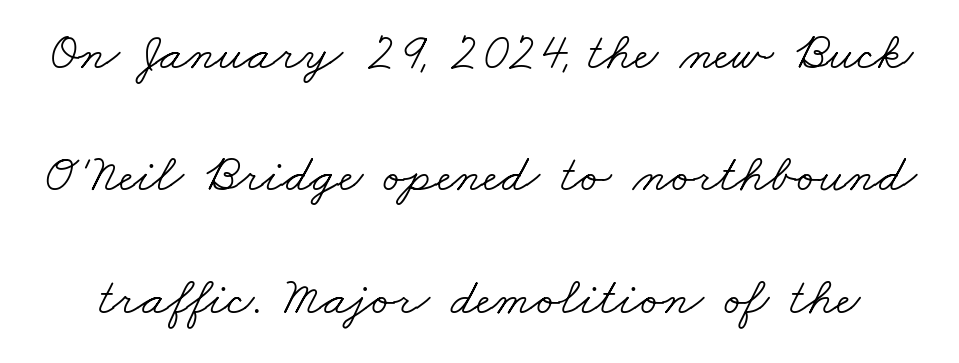
The image shows 53 px light, wide serif type; set loose line spacing (2.31x), normal letter spacing, not underlined; low stroke contrast and a small x-height.
